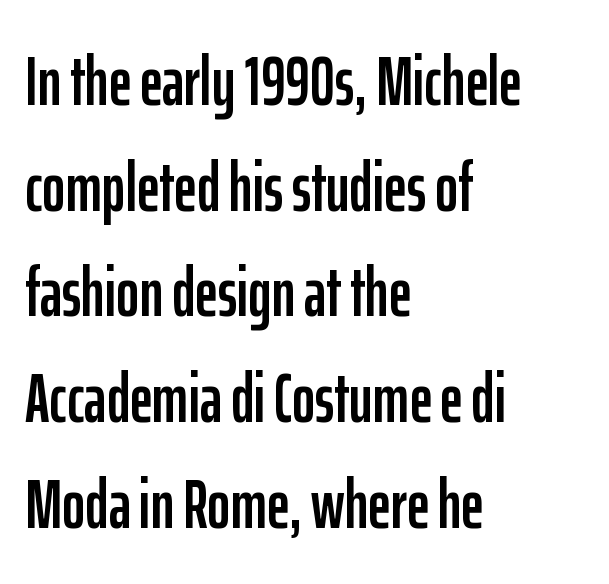
{"serif": "no", "italic": "no", "width": "condensed", "stroke_contrast": "low", "x_height": "medium", "monospaced": "no", "underline": "no", "align": "left", "line_spacing": "normal", "line_spacing_ratio": 1.51, "letter_spacing": "normal", "letter_spacing_em": 0.0, "glyph_px": 70}
